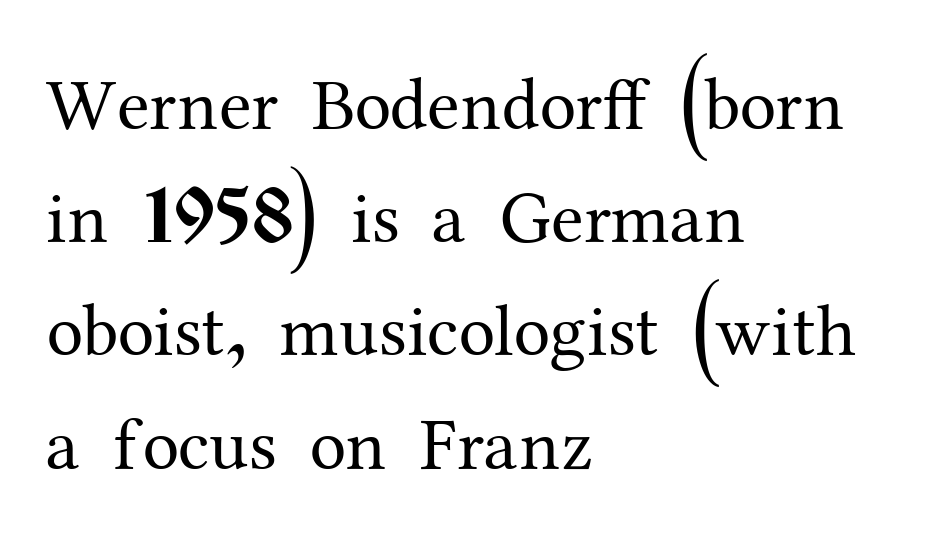
Observe the ordinary spacing: letters are neighbours, not strangers. The typeface has the unassuming heft of standard copy or less. Small tapered or slab feet sit at the stroke ends, so this counts as serif. Visually the block forms a straight wall on the left and a jagged coastline on the right. The letters advance in unequal steps, a hallmark of proportional type.
